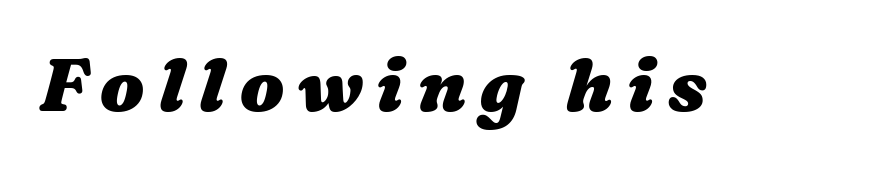
Q: Is the text bold? A: Yes.
Q: Is the text underlined? A: No.
Q: Width (condensed, normal, or wide)? A: Wide.
Q: Stroke contrast? A: Medium.
Q: x-height? A: Medium.
Q: Monospaced? A: No.
